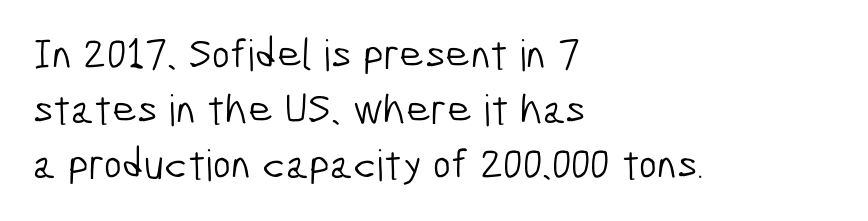
{"serif": "no", "bold": "no", "weight": "light", "width": "condensed", "stroke_contrast": "low", "x_height": "medium", "monospaced": "no", "underline": "no", "align": "left", "line_spacing": "normal", "line_spacing_ratio": 1.28, "letter_spacing": "normal", "letter_spacing_em": 0.0, "glyph_px": 43}
